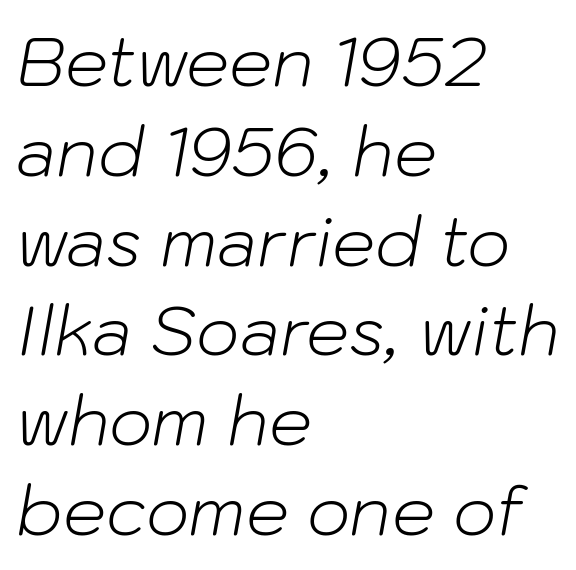
Q: Is the text bold? A: No.
Q: Is the text italic (slanted)? A: Yes, it leans right by about 10 degrees.
Q: Is the text underlined? A: No.
Q: How is the paragraph aligned? A: Left-aligned.
Q: Is the spacing between letters normal or unusually wide? A: Normal.
Q: Is the spacing between lines tight, normal or loose? A: Normal.
Q: Width (condensed, normal, or wide)? A: Normal.
Q: Stroke contrast? A: Low.
Q: x-height? A: Medium.
Q: Monospaced? A: No.
